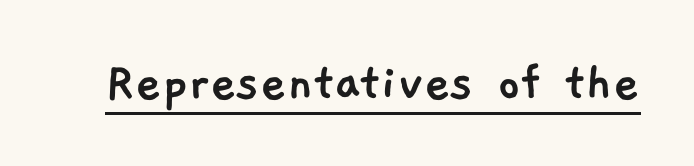
Q: Is the typeface a serif or a sans-serif typeface? A: Sans-serif.
Q: Is the text underlined? A: Yes.
Q: Is the spacing between letters normal or unusually wide? A: Normal.
Q: Width (condensed, normal, or wide)? A: Normal.
Q: Stroke contrast? A: Low.
Q: x-height? A: Medium.
Q: Monospaced? A: No.
